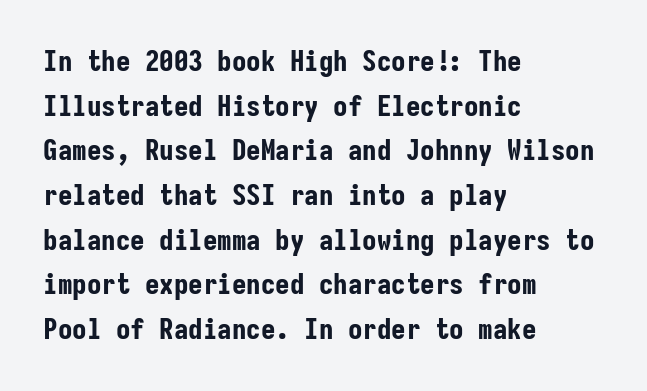
This sample uses plain, unmodified letter spacing. Honestly, the row spacing looks completely unremarkable. Fixed-width glyphs throughout — classic coding-font behaviour. A bare baseline throughout the passage. This sample is left-justified, so line endings fall wherever the words run out. You'd pick this weight for a headline — it's a proper bold.
